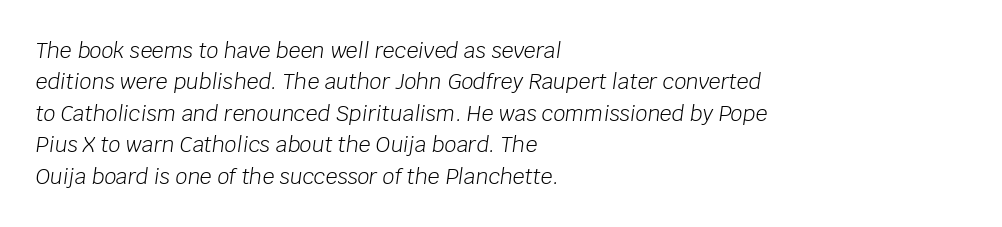
The image shows 21 px text type, italic (leaning right); set left-aligned, normal line spacing (1.5x), normal letter spacing, not underlined.
